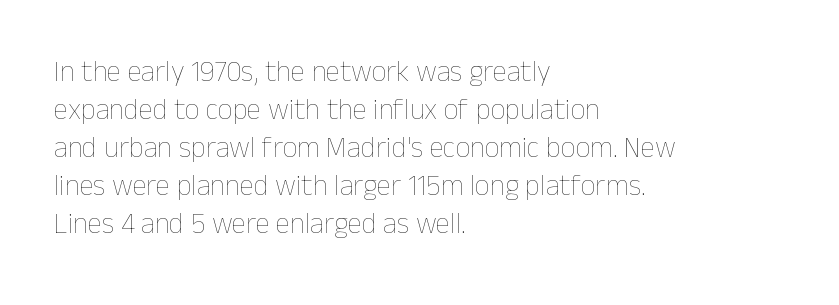
Q: Is the text bold? A: No.
Q: Is the text italic (slanted)? A: No, it is upright.
Q: Is the text underlined? A: No.
Q: How is the paragraph aligned? A: Left-aligned.
Q: Is the spacing between letters normal or unusually wide? A: Normal.
Q: Is the spacing between lines tight, normal or loose? A: Normal.
Q: Width (condensed, normal, or wide)? A: Normal.
Q: Stroke contrast? A: Low.
Q: x-height? A: Medium.
Q: Monospaced? A: No.
